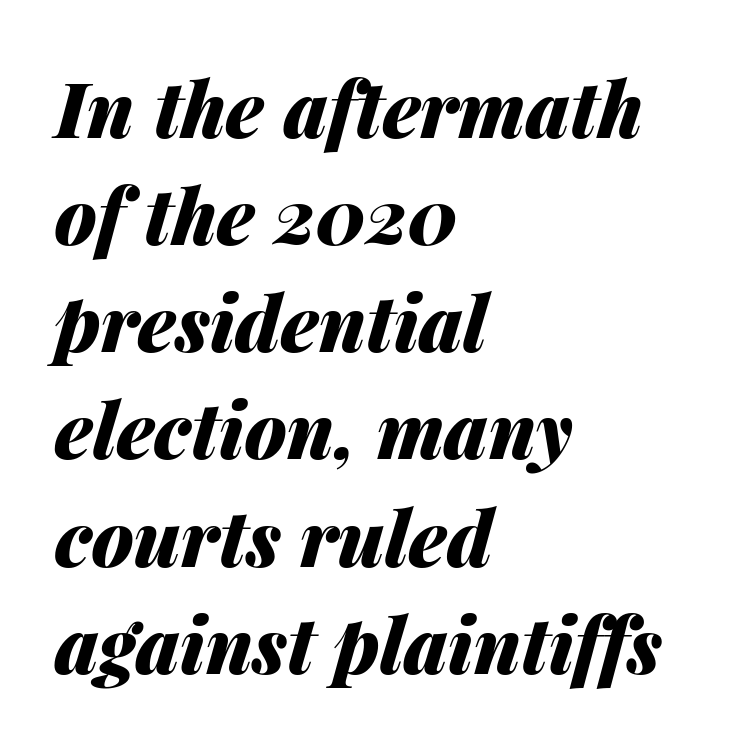
Q: Is the text bold? A: Yes.
Q: Is the text italic (slanted)? A: Yes, it leans right by about 14 degrees.
Q: Is the text underlined? A: No.
Q: How is the paragraph aligned? A: Left-aligned.
Q: Is the spacing between letters normal or unusually wide? A: Normal.
Q: Is the spacing between lines tight, normal or loose? A: Normal.
Q: Width (condensed, normal, or wide)? A: Normal.
Q: Stroke contrast? A: Medium.
Q: x-height? A: Medium.
Q: Monospaced? A: No.
